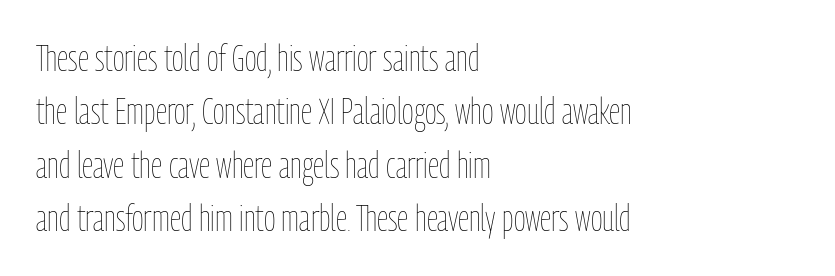
{"italic": "no", "bold": "no", "weight": "thin", "width": "condensed", "stroke_contrast": "low", "x_height": "medium", "monospaced": "no", "underline": "no", "align": "left", "line_spacing": "normal", "line_spacing_ratio": 1.48, "letter_spacing": "normal", "letter_spacing_em": 0.0, "glyph_px": 36}
